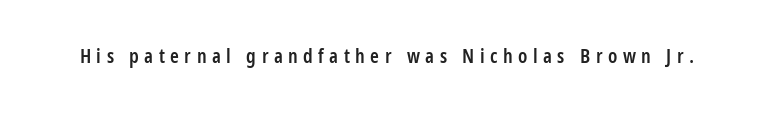
{"italic": "no", "bold": "semi", "underline": "no", "letter_spacing": "wide", "letter_spacing_em": 0.27, "glyph_px": 20}
